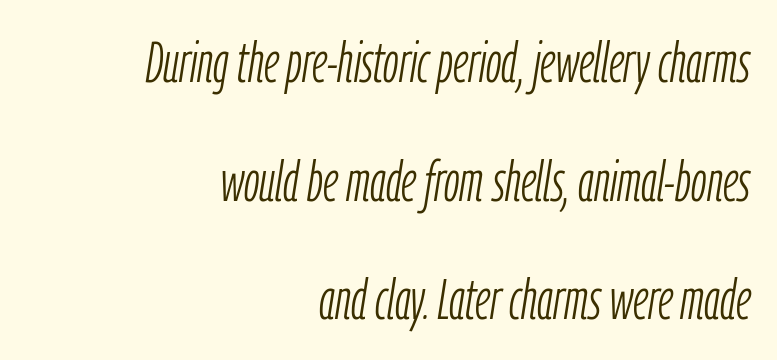
Q: Is the text bold? A: No.
Q: Is the text italic (slanted)? A: Yes, it leans right by about 9 degrees.
Q: Is the text underlined? A: No.
Q: How is the paragraph aligned? A: Right-aligned.
Q: Is the spacing between letters normal or unusually wide? A: Normal.
Q: Is the spacing between lines tight, normal or loose? A: Loose.
Q: Width (condensed, normal, or wide)? A: Condensed.
Q: Stroke contrast? A: Low.
Q: x-height? A: Medium.
Q: Monospaced? A: No.
